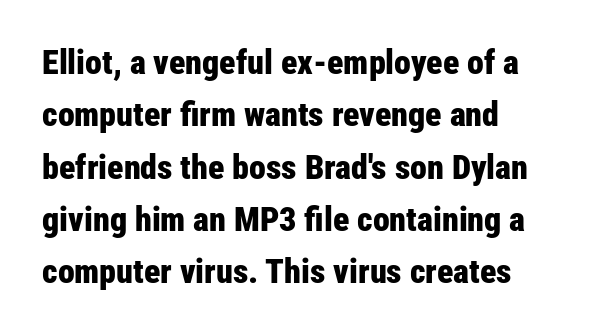
The image shows 34 px bold, condensed sans-serif type, upright; set left-aligned, normal line spacing (1.54x), normal letter spacing, not underlined; low stroke contrast and a medium x-height.
